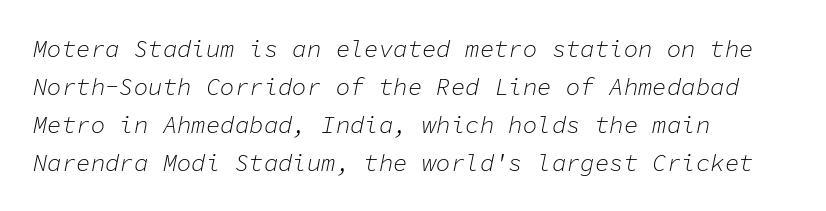
A typesetter would mark this as italic. This reads as an unemphasized weight, regular at the heaviest. Caption: standard tracking, unaltered. Any mark beneath the type? The region is blank. The paragraph shown leans on its left margin.
